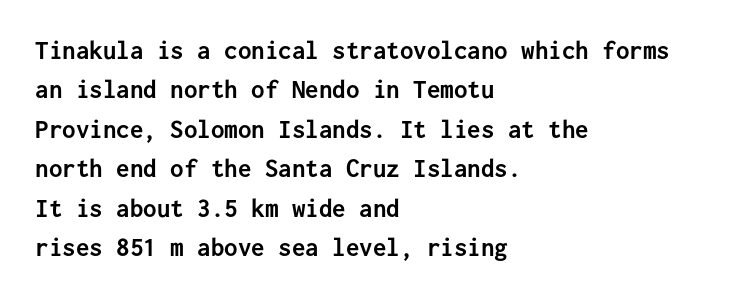
{"italic": "no", "bold": "yes", "underline": "no", "align": "left", "line_spacing": "normal", "line_spacing_ratio": 1.46, "letter_spacing": "normal", "letter_spacing_em": 0.0, "glyph_px": 27}
